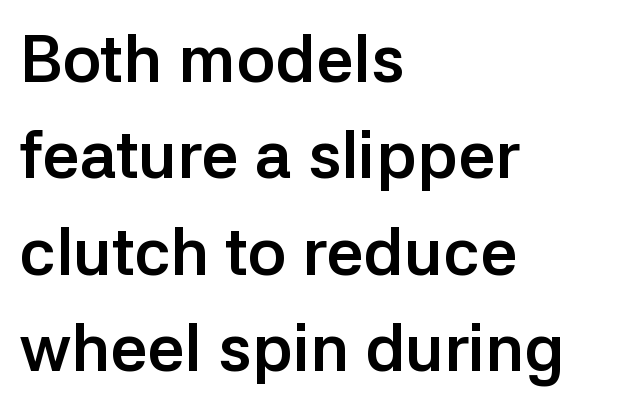
The font is running at its bold setting. Posture: vertical. Font category for this specimen: sans-serif. The vertical gap from one line to the next is medium. These lines are set flush left with a ragged right edge. Observe the ordinary spacing: letters are neighbours, not strangers.
